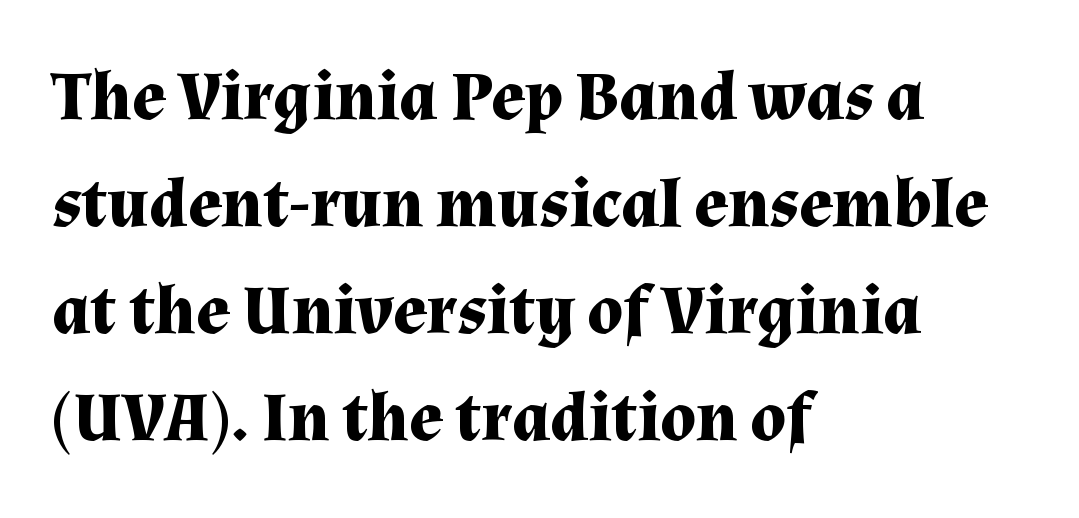
Q: Is the text bold? A: Yes.
Q: Is the text italic (slanted)? A: No, it is upright.
Q: Is the typeface a serif or a sans-serif typeface? A: Serif.
Q: Is the text underlined? A: No.
Q: How is the paragraph aligned? A: Left-aligned.
Q: Is the spacing between letters normal or unusually wide? A: Normal.
Q: Is the spacing between lines tight, normal or loose? A: Normal.
Q: Width (condensed, normal, or wide)? A: Normal.
Q: Stroke contrast? A: Medium.
Q: x-height? A: Medium.
Q: Monospaced? A: No.
